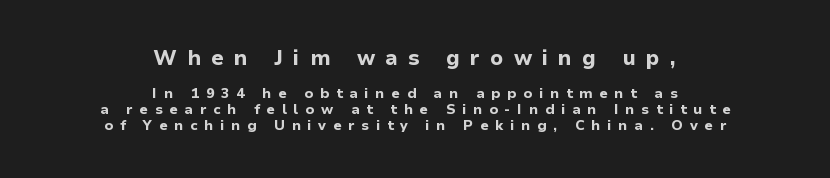
{"italic": "no", "bold": "yes", "underline": "no", "align": "center", "line_spacing": "tight", "line_spacing_ratio": 1.12, "letter_spacing": "wide", "letter_spacing_em": 0.48, "larger_block": "first", "size_ratio": 1.5, "glyph_px": 21}
